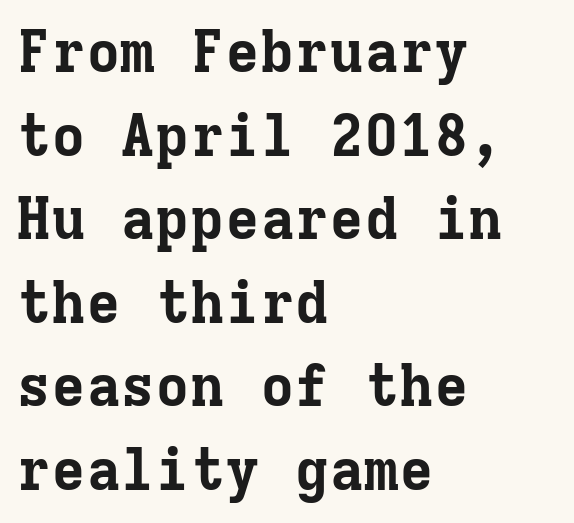
The image shows 58 px bold serif type, upright, monospaced; set left-aligned, normal line spacing (1.44x), normal letter spacing, not underlined; low stroke contrast and a medium x-height.
